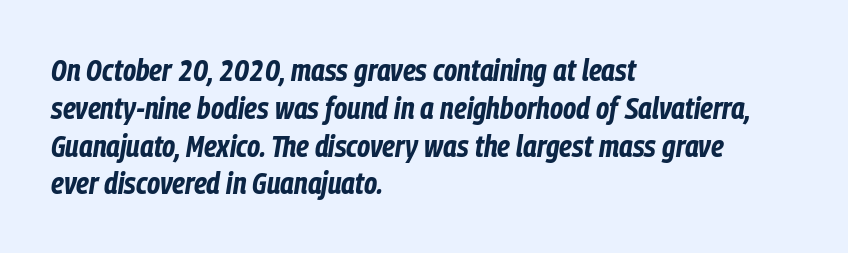
Q: Is the text bold? A: Yes.
Q: Is the text italic (slanted)? A: Yes, it leans right by about 9 degrees.
Q: Is the text underlined? A: No.
Q: How is the paragraph aligned? A: Left-aligned.
Q: Is the spacing between letters normal or unusually wide? A: Normal.
Q: Is the spacing between lines tight, normal or loose? A: Normal.
Q: Width (condensed, normal, or wide)? A: Condensed.
Q: Stroke contrast? A: Low.
Q: x-height? A: Medium.
Q: Monospaced? A: No.
